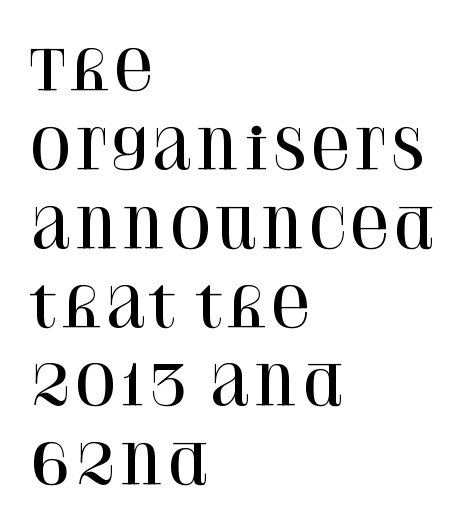
{"serif": "yes", "italic": "no", "width": "normal", "stroke_contrast": "high", "x_height": "large", "monospaced": "no", "underline": "no", "align": "left", "line_spacing": "normal", "line_spacing_ratio": 1.46, "letter_spacing": "normal", "letter_spacing_em": 0.0, "glyph_px": 54}
